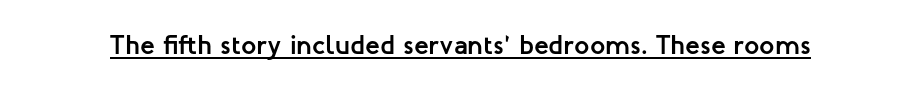
Q: Is the text bold? A: Yes.
Q: Is the text italic (slanted)? A: No, it is upright.
Q: Is the text underlined? A: Yes.
Q: Is the spacing between letters normal or unusually wide? A: Normal.
